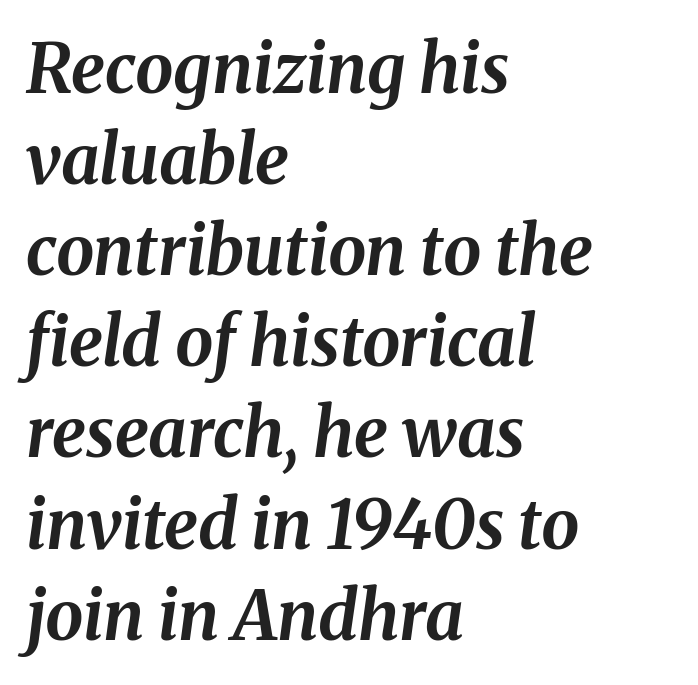
The image shows 68 px bold type, italic (leaning right); set left-aligned, normal line spacing (1.34x), normal letter spacing, not underlined; medium stroke contrast and a medium x-height.
